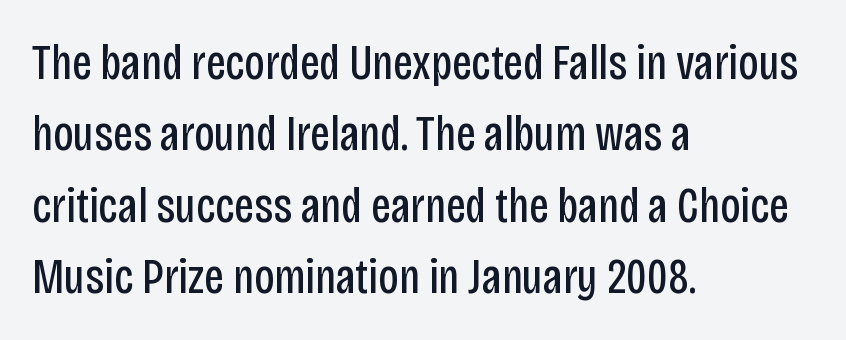
{"serif": "no", "italic": "no", "bold": "no", "weight": "regular", "width": "condensed", "stroke_contrast": "low", "x_height": "large", "monospaced": "no", "underline": "no", "align": "left", "line_spacing": "normal", "line_spacing_ratio": 1.43, "letter_spacing": "normal", "letter_spacing_em": 0.0, "glyph_px": 50}
